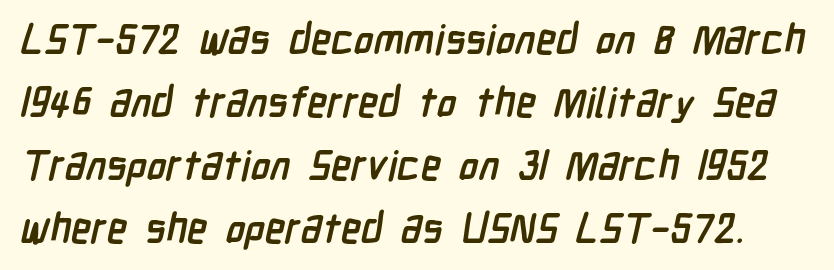
Q: Is the text bold? A: Yes.
Q: Is the typeface a serif or a sans-serif typeface? A: Sans-serif.
Q: Is the text underlined? A: No.
Q: Is the spacing between letters normal or unusually wide? A: Normal.
Q: Is the spacing between lines tight, normal or loose? A: Normal.
Q: Width (condensed, normal, or wide)? A: Condensed.
Q: Stroke contrast? A: Low.
Q: x-height? A: Medium.
Q: Monospaced? A: No.
